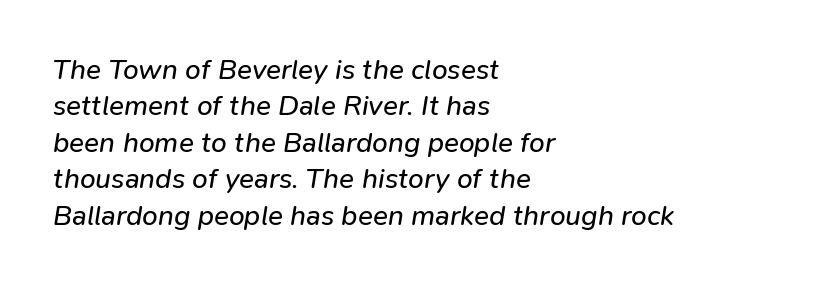
{"italic": "yes", "lean": "right", "slant_degrees": 9, "bold": "no", "weight": "regular", "width": "normal", "stroke_contrast": "low", "x_height": "medium", "monospaced": "no", "underline": "no", "align": "left", "line_spacing": "normal", "line_spacing_ratio": 1.3, "letter_spacing": "normal", "letter_spacing_em": 0.0, "glyph_px": 28}
